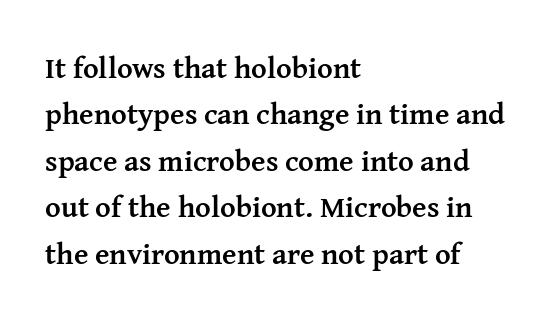
{"serif": "yes", "italic": "no", "bold": "yes", "weight": "semibold", "width": "normal", "stroke_contrast": "medium", "x_height": "medium", "monospaced": "no", "underline": "no", "align": "left", "line_spacing": "normal", "line_spacing_ratio": 1.55, "letter_spacing": "normal", "letter_spacing_em": 0.0, "glyph_px": 30}
